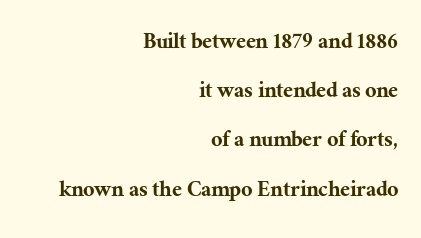
Q: Is the text italic (slanted)? A: No, it is upright.
Q: Is the text underlined? A: No.
Q: How is the paragraph aligned? A: Right-aligned.
Q: Is the spacing between letters normal or unusually wide? A: Normal.
Q: Is the spacing between lines tight, normal or loose? A: Loose.
